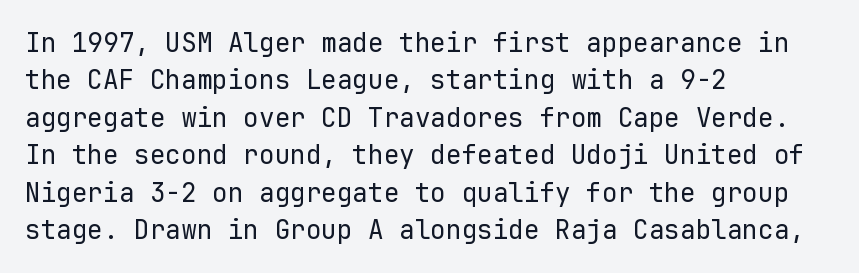
The image shows 26 px text type, upright; set left-aligned, normal line spacing (1.44x), normal letter spacing, not underlined.
